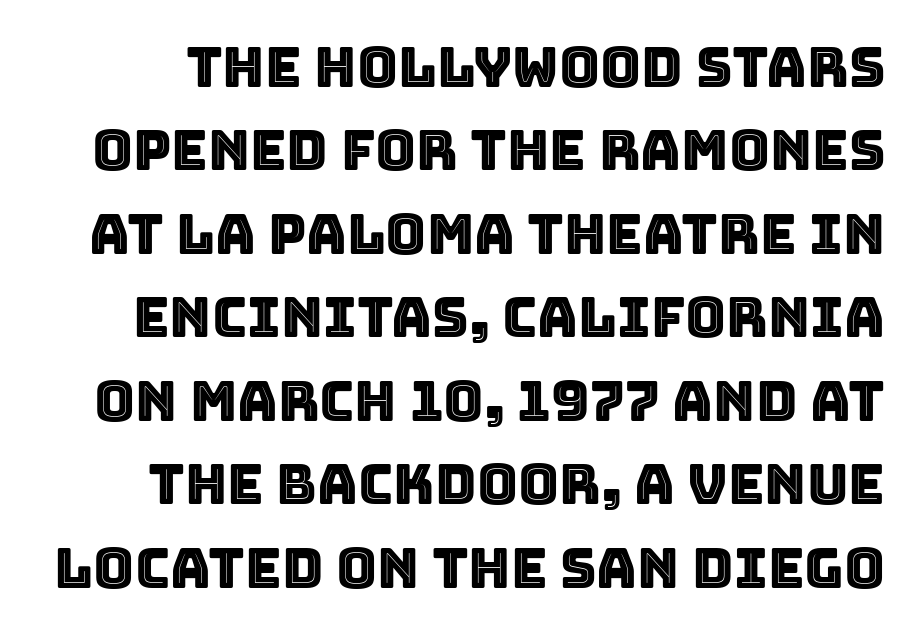
Q: Is the text italic (slanted)? A: No, it is upright.
Q: Is the text underlined? A: No.
Q: Is the spacing between letters normal or unusually wide? A: Normal.
Q: Is the spacing between lines tight, normal or loose? A: Normal.
Q: Width (condensed, normal, or wide)? A: Normal.
Q: x-height? A: Large.
Q: Monospaced? A: No.
